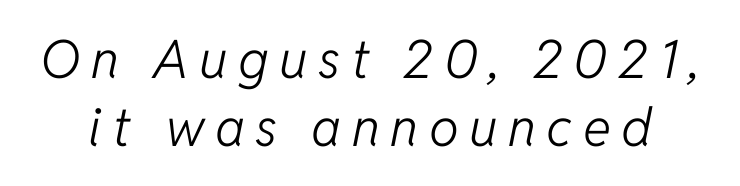
The image shows 53 px light type, italic (leaning right); set normal line spacing (1.28x), unusually wide letter spacing (+0.2 em), not underlined; low stroke contrast and a medium x-height.
